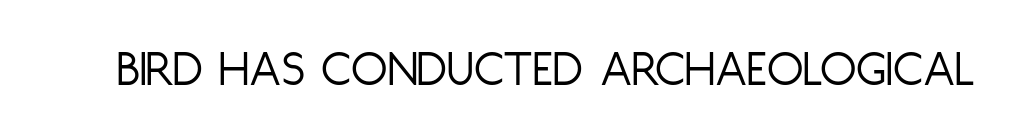
The image shows 53 px light, condensed sans-serif type, upright; set normal letter spacing, not underlined; low stroke contrast and a large x-height.
